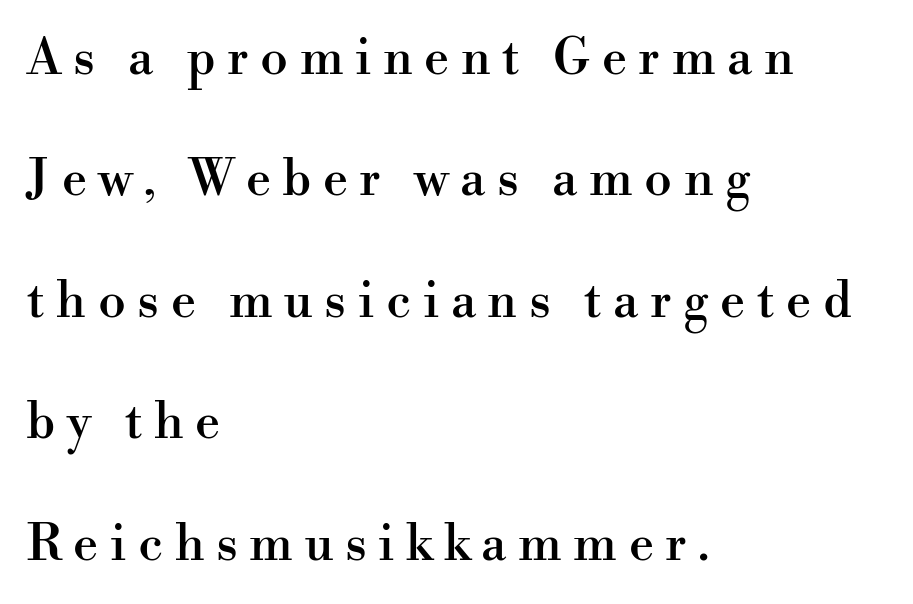
{"serif": "yes", "italic": "no", "width": "normal", "stroke_contrast": "high", "x_height": "small", "monospaced": "no", "underline": "no", "align": "left", "line_spacing": "loose", "line_spacing_ratio": 2.43, "letter_spacing": "wide", "letter_spacing_em": 0.23, "glyph_px": 50}
